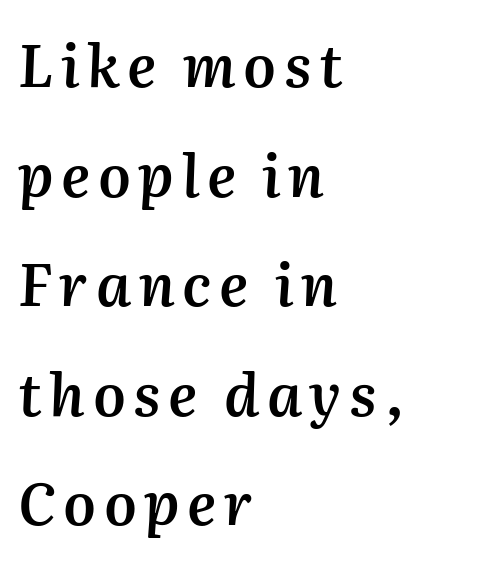
Q: Is the text bold? A: Semi-bold.
Q: Is the text italic (slanted)? A: Yes, it leans right by about 2 degrees.
Q: Is the text underlined? A: No.
Q: How is the paragraph aligned? A: Left-aligned.
Q: Width (condensed, normal, or wide)? A: Normal.
Q: Stroke contrast? A: Medium.
Q: x-height? A: Medium.
Q: Monospaced? A: No.
